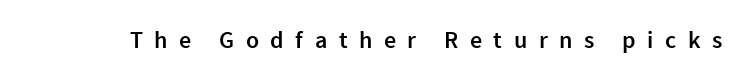
{"italic": "no", "bold": "semi", "underline": "no", "letter_spacing": "wide", "letter_spacing_em": 0.48, "glyph_px": 24}
